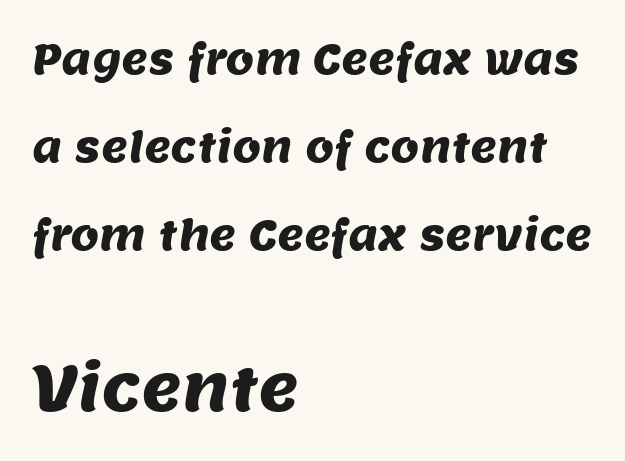
{"serif": "no", "width": "normal", "stroke_contrast": "medium", "x_height": "large", "monospaced": "no", "underline": "no", "align": "left", "line_spacing": "loose", "line_spacing_ratio": 2.15, "letter_spacing": "normal", "letter_spacing_em": 0.0, "larger_block": "second", "size_ratio": 1.51, "glyph_px": 62}
